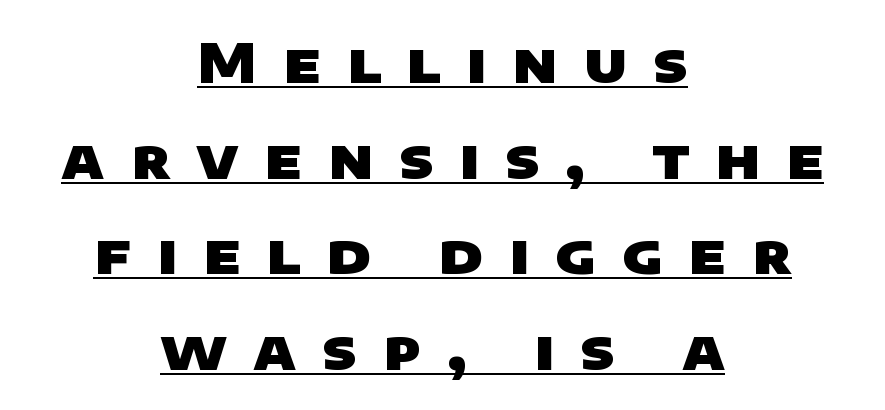
{"serif": "no", "bold": "yes", "weight": "heavy", "width": "wide", "stroke_contrast": "low", "x_height": "large", "monospaced": "no", "underline": "yes", "align": "center", "line_spacing_ratio": 1.74, "letter_spacing": "wide", "letter_spacing_em": 0.47, "glyph_px": 55}
